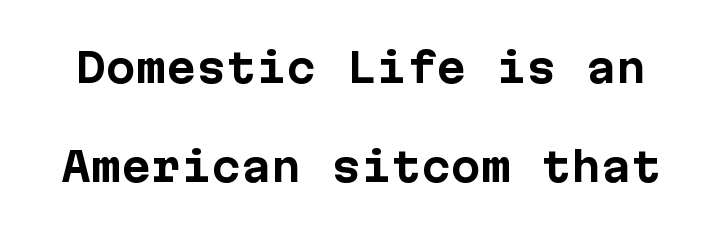
Q: Is the text bold? A: Yes.
Q: Is the text italic (slanted)? A: No, it is upright.
Q: Is the typeface a serif or a sans-serif typeface? A: Sans-serif.
Q: Is the text underlined? A: No.
Q: Is the spacing between letters normal or unusually wide? A: Normal.
Q: Is the spacing between lines tight, normal or loose? A: Loose.
Q: Width (condensed, normal, or wide)? A: Normal.
Q: Stroke contrast? A: Low.
Q: x-height? A: Medium.
